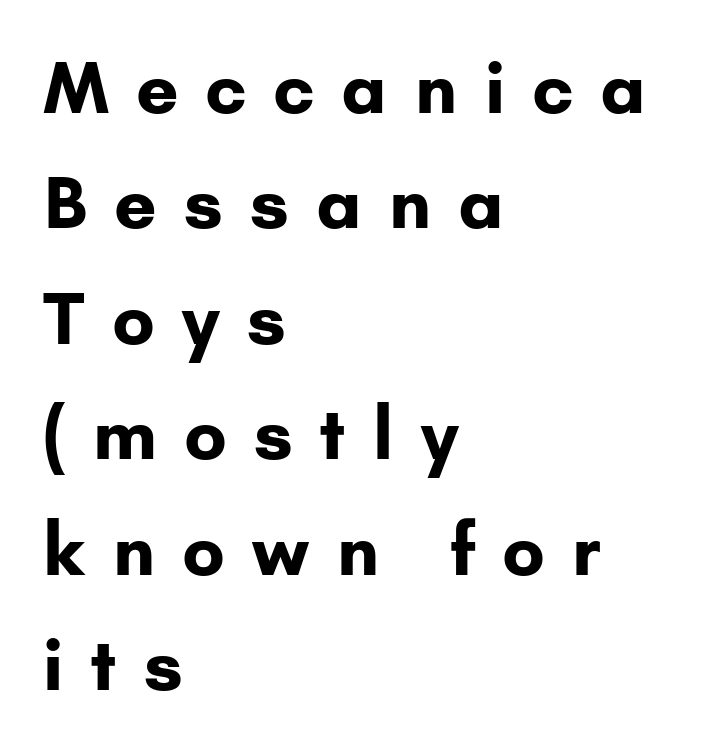
The tracking jumps out immediately: characters are airy and widely separated. Typesetter's note: full bold, strokes at maximum text heaviness. The strip under each line holds only bare page. All the whitespace from short lines collects on the right. The text was rendered using a sans face with plain stroke endings. Successive baselines arrive at the customary interval.
